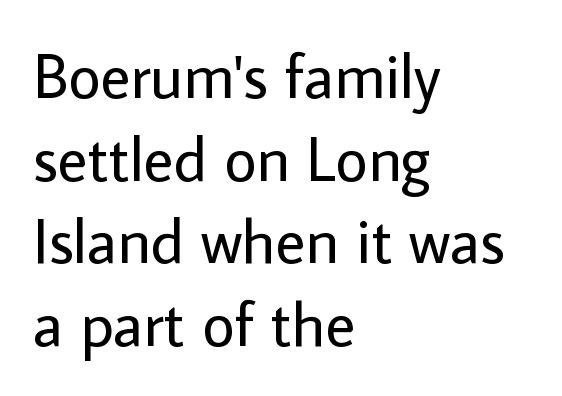
{"serif": "no", "italic": "no", "bold": "no", "weight": "regular", "width": "normal", "stroke_contrast": "low", "x_height": "medium", "monospaced": "no", "underline": "no", "align": "left", "line_spacing": "normal", "line_spacing_ratio": 1.31, "letter_spacing": "normal", "letter_spacing_em": 0.0, "glyph_px": 63}
